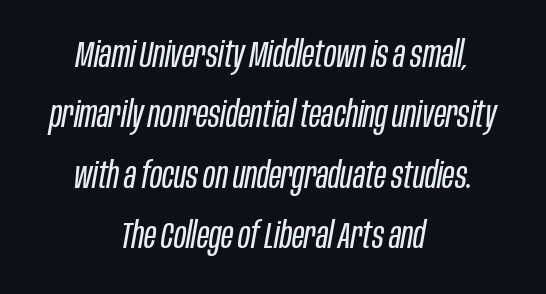
Honestly, there is no underline to notice here at all. Notice how descenders clear the ascenders below comfortably — that's standard leading. Do the characters align in a grid? No, the font is proportional. It's the slanting kind of type. The rendering keeps characters at their native spacing. The typeface has the unassuming heft of standard copy or less.
